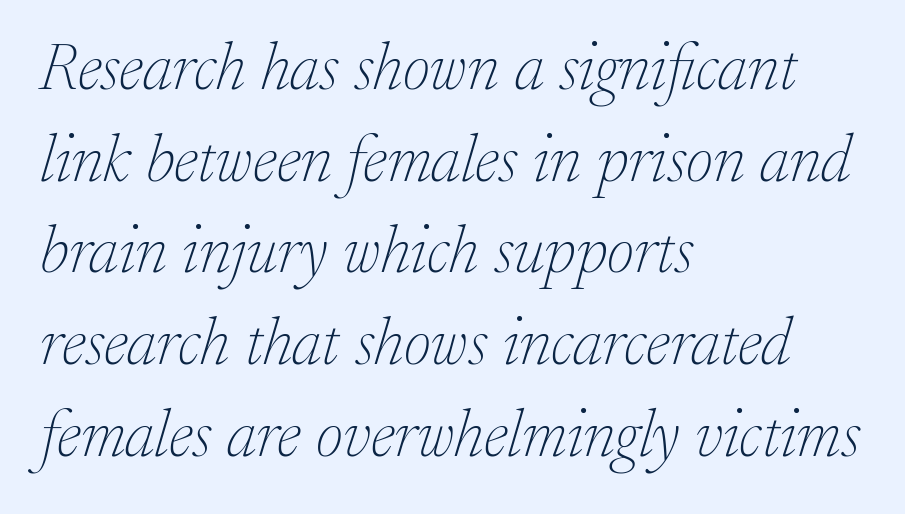
{"serif": "yes", "italic": "yes", "lean": "right", "slant_degrees": 17, "bold": "no", "weight": "thin", "width": "normal", "stroke_contrast": "low", "x_height": "medium", "monospaced": "no", "underline": "no", "align": "left", "line_spacing": "normal", "line_spacing_ratio": 1.39, "letter_spacing": "normal", "letter_spacing_em": 0.0, "glyph_px": 66}
